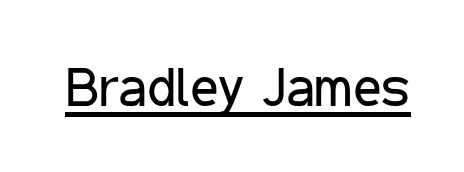
Q: Is the text bold? A: No.
Q: Is the text italic (slanted)? A: No, it is upright.
Q: Is the typeface a serif or a sans-serif typeface? A: Sans-serif.
Q: Is the text underlined? A: Yes.
Q: Is the spacing between letters normal or unusually wide? A: Normal.
Q: Width (condensed, normal, or wide)? A: Condensed.
Q: Stroke contrast? A: Low.
Q: x-height? A: Medium.
Q: Monospaced? A: No.
